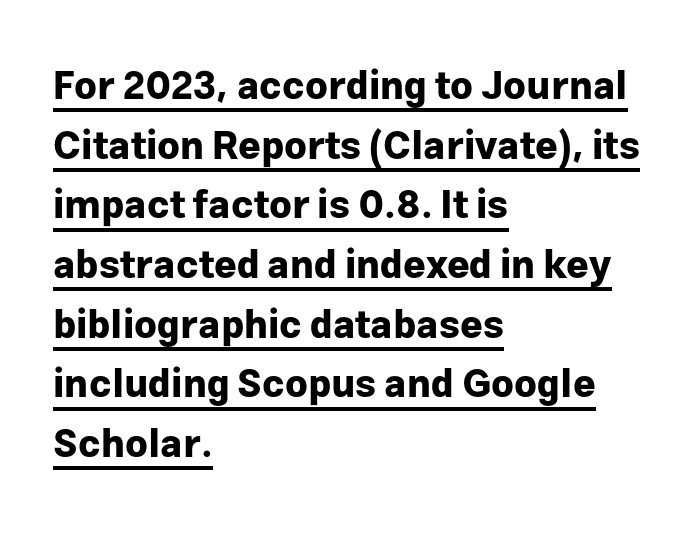
A sans-serif font was chosen for this passage. You could call the tracking neutral — neither tight nor loose. This rendering features underlined lettering. The passage shown is typed in a proportional face where columns would drift. Notice how the passage keeps a crisp vertical edge on the left only. Leading matches the norm, producing a regular column.
